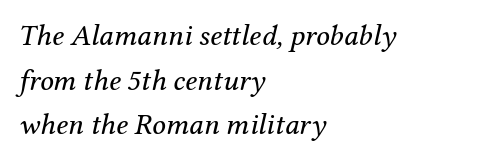
{"serif": "yes", "italic": "yes", "lean": "right", "slant_degrees": 12, "bold": "no", "weight": "regular", "width": "normal", "stroke_contrast": "medium", "x_height": "medium", "monospaced": "no", "underline": "no", "align": "left", "line_spacing": "normal", "line_spacing_ratio": 1.49, "letter_spacing": "normal", "letter_spacing_em": 0.0, "glyph_px": 30}
